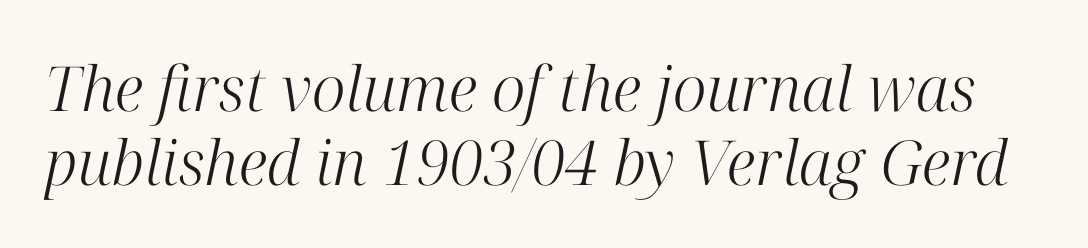
The image shows 62 px light serif type, italic (leaning right); set line spacing 1.19x, normal letter spacing, not underlined; high stroke contrast and a medium x-height.
